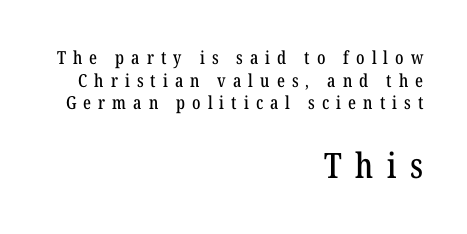
The image shows 35 px condensed serif type, upright; set right-aligned, normal line spacing (1.26x), unusually wide letter spacing (+0.39 em), not underlined; the second (bottom) block is 1.94x larger; low stroke contrast and a medium x-height.
